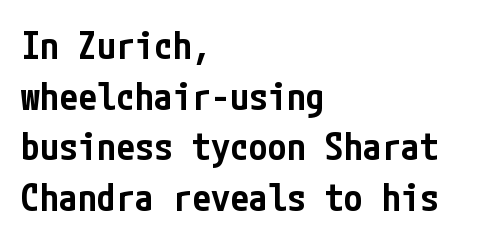
These lines carry some extra weight — a demibold, not a full bold. You could call the tracking neutral — neither tight nor loose. You can tell from the bare stems that sans-serif type was used. The words here are not underlined. Regarding leading, the lines here are spaced in the standard way. All the whitespace from short lines collects on the right.
